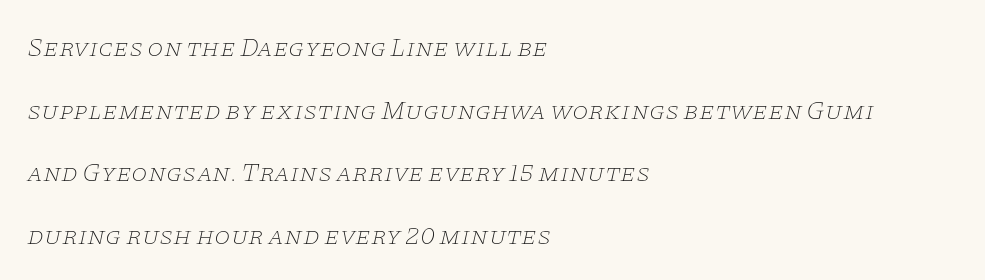
Standard letterfit; no display-style spreading of the glyphs. The lines are quadded left. The strokes are not fattened; the text isn't bold. This sample uses an oblique cut, with every glyph tilted off the vertical.
